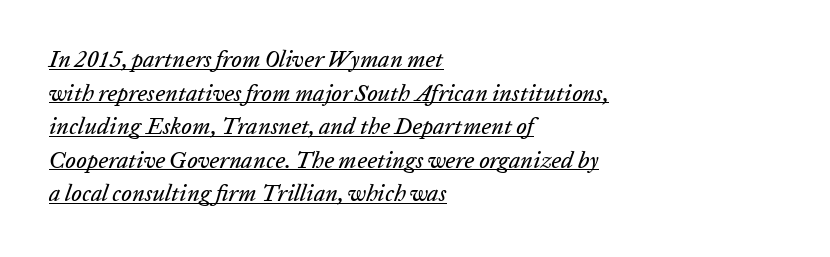
Q: Is the text italic (slanted)? A: Yes, it leans right by about 20 degrees.
Q: Is the text underlined? A: Yes.
Q: How is the paragraph aligned? A: Left-aligned.
Q: Is the spacing between letters normal or unusually wide? A: Normal.
Q: Is the spacing between lines tight, normal or loose? A: Normal.
